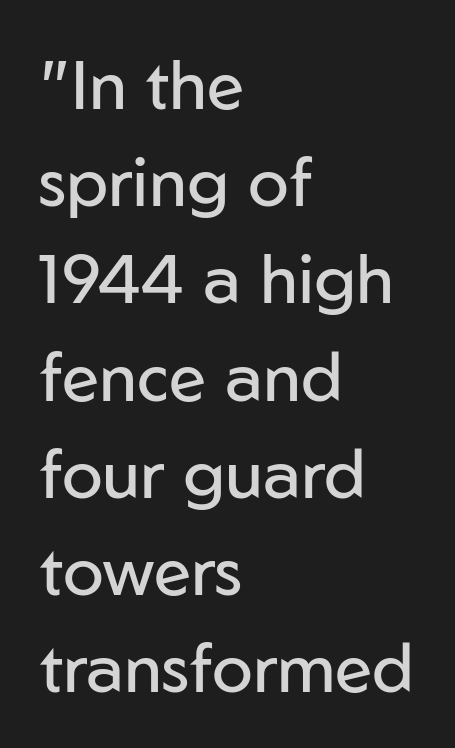
Q: Is the text bold? A: No.
Q: Is the text italic (slanted)? A: No, it is upright.
Q: Is the typeface a serif or a sans-serif typeface? A: Sans-serif.
Q: Is the text underlined? A: No.
Q: How is the paragraph aligned? A: Left-aligned.
Q: Is the spacing between letters normal or unusually wide? A: Normal.
Q: Is the spacing between lines tight, normal or loose? A: Normal.
Q: Width (condensed, normal, or wide)? A: Normal.
Q: Stroke contrast? A: Low.
Q: x-height? A: Medium.
Q: Monospaced? A: No.
